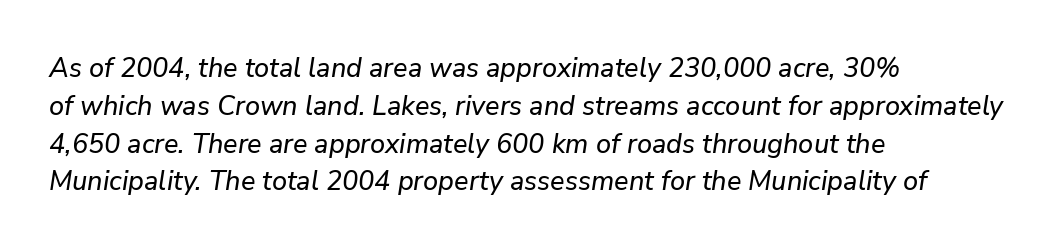
Q: Is the text italic (slanted)? A: Yes, it leans right by about 9 degrees.
Q: Is the text underlined? A: No.
Q: How is the paragraph aligned? A: Left-aligned.
Q: Is the spacing between letters normal or unusually wide? A: Normal.
Q: Is the spacing between lines tight, normal or loose? A: Normal.
